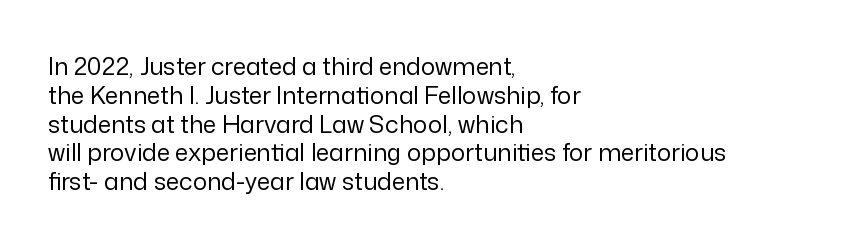
Horizontal alignment here is leftward, the default for most running prose. Is the stroke heavy? The answer is a plain regular-or-lighter. Posture: upright roman. The baseline area is clear. Between one letter and the next there's only the usual sliver of space.
